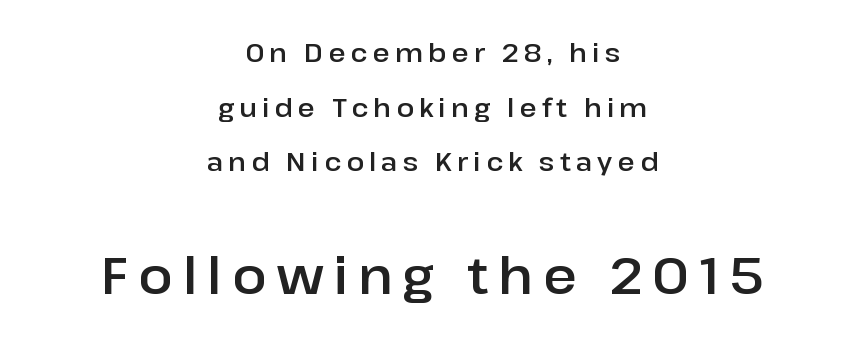
Q: Is the text italic (slanted)? A: No, it is upright.
Q: Is the typeface a serif or a sans-serif typeface? A: Sans-serif.
Q: Is the text underlined? A: No.
Q: How is the paragraph aligned? A: Centered.
Q: Is the spacing between letters normal or unusually wide? A: Unusually wide.
Q: Is the spacing between lines tight, normal or loose? A: Loose.
Q: Which block of text is set in a larger size, the first (top) or the second (bottom)? A: The second (bottom) one.
Q: Width (condensed, normal, or wide)? A: Normal.
Q: Stroke contrast? A: Low.
Q: x-height? A: Medium.
Q: Monospaced? A: No.
